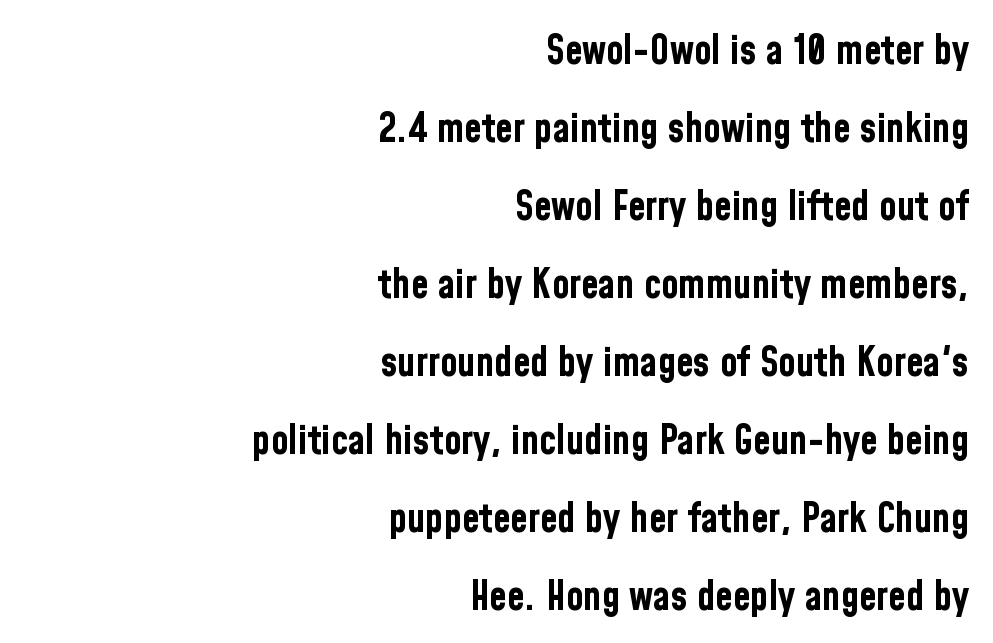
The image shows 40 px bold, condensed sans-serif type, upright; set right-aligned, loose line spacing (1.95x), normal letter spacing, not underlined; low stroke contrast and a medium x-height.
